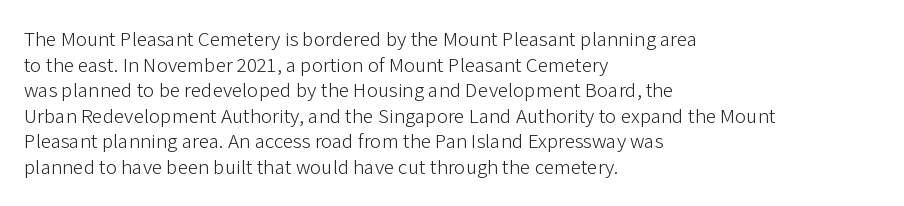
The image shows 21 px text type, upright; set left-aligned, line spacing 1.22x, normal letter spacing, not underlined.
